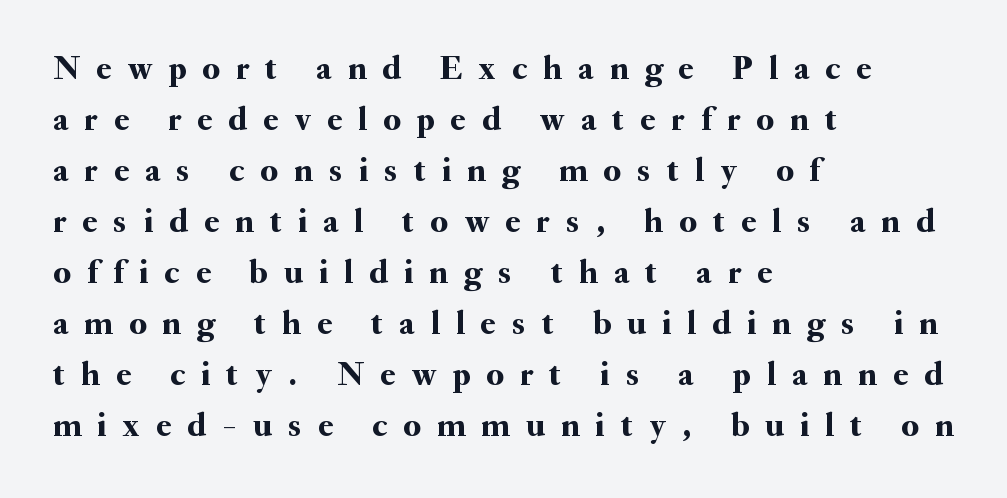
The image shows 34 px serif type, upright; set left-aligned, normal line spacing (1.5x), unusually wide letter spacing (+0.48 em), not underlined; medium stroke contrast and a small x-height.
